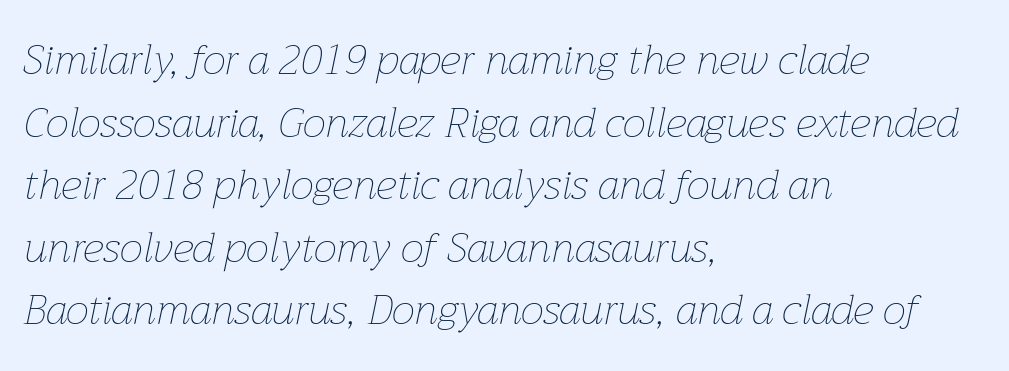
The image shows 42 px thin type, italic (leaning right); set left-aligned, normal line spacing (1.49x), normal letter spacing, not underlined; low stroke contrast and a medium x-height.
